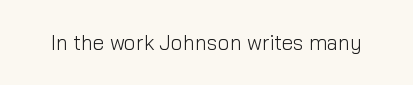
{"italic": "no", "bold": "no", "underline": "no", "letter_spacing": "normal", "letter_spacing_em": 0.0, "glyph_px": 21}
